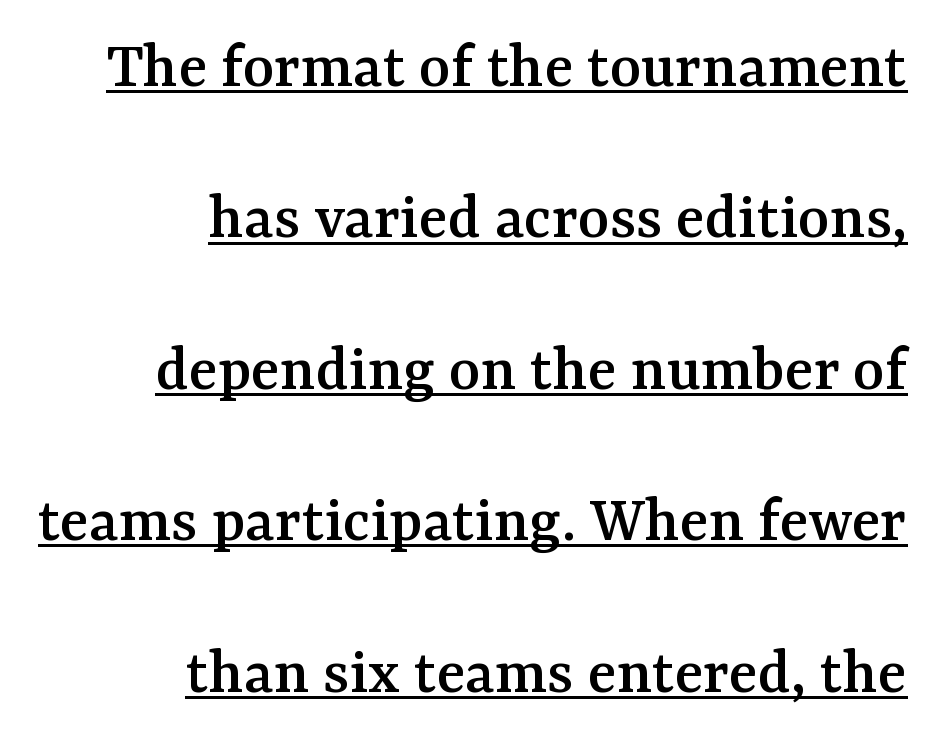
{"serif": "yes", "italic": "no", "width": "normal", "stroke_contrast": "medium", "x_height": "medium", "monospaced": "no", "underline": "yes", "align": "right", "line_spacing": "loose", "line_spacing_ratio": 2.26, "letter_spacing": "normal", "letter_spacing_em": 0.0, "glyph_px": 67}
